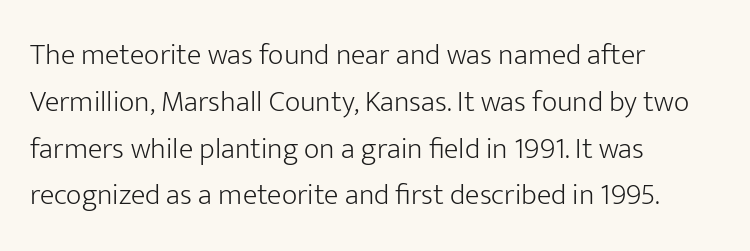
Q: Is the text bold? A: No.
Q: Is the text italic (slanted)? A: No, it is upright.
Q: Is the typeface a serif or a sans-serif typeface? A: Sans-serif.
Q: Is the text underlined? A: No.
Q: How is the paragraph aligned? A: Left-aligned.
Q: Is the spacing between letters normal or unusually wide? A: Normal.
Q: Is the spacing between lines tight, normal or loose? A: Normal.
Q: Width (condensed, normal, or wide)? A: Normal.
Q: Stroke contrast? A: Low.
Q: x-height? A: Medium.
Q: Monospaced? A: No.
